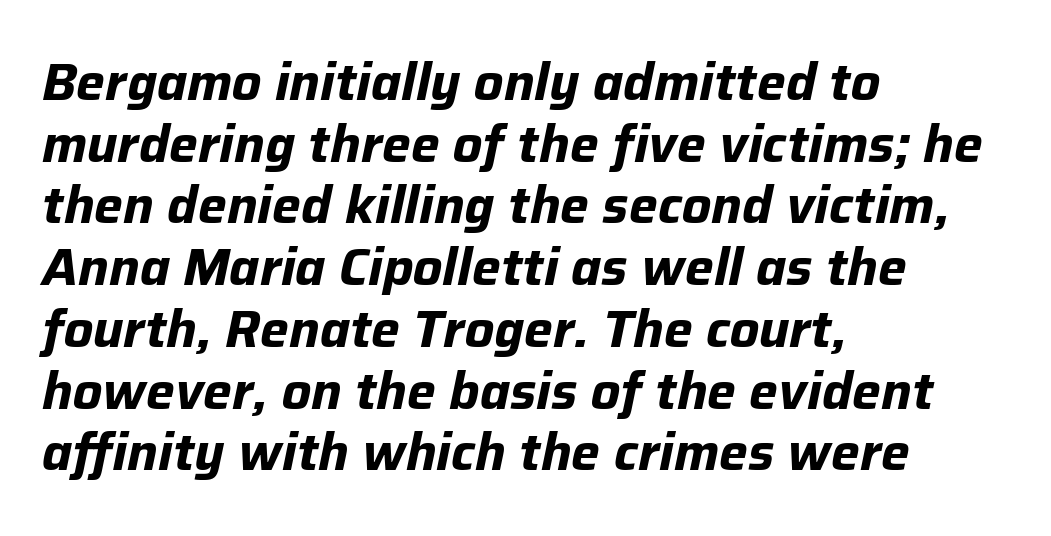
{"italic": "yes", "lean": "right", "slant_degrees": 12, "bold": "yes", "weight": "bold", "width": "normal", "stroke_contrast": "low", "x_height": "medium", "monospaced": "no", "underline": "no", "align": "left", "line_spacing_ratio": 1.21, "letter_spacing": "normal", "letter_spacing_em": 0.0, "glyph_px": 51}
